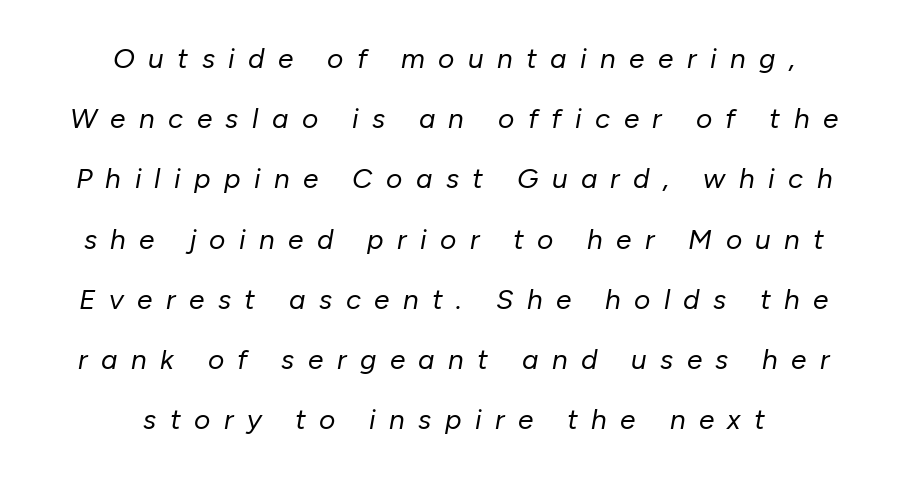
Q: Is the text bold? A: No.
Q: Is the text italic (slanted)? A: Yes, it leans right by about 10 degrees.
Q: Is the text underlined? A: No.
Q: How is the paragraph aligned? A: Centered.
Q: Is the spacing between letters normal or unusually wide? A: Unusually wide.
Q: Is the spacing between lines tight, normal or loose? A: Loose.
Q: Width (condensed, normal, or wide)? A: Normal.
Q: Stroke contrast? A: Low.
Q: x-height? A: Medium.
Q: Monospaced? A: No.
